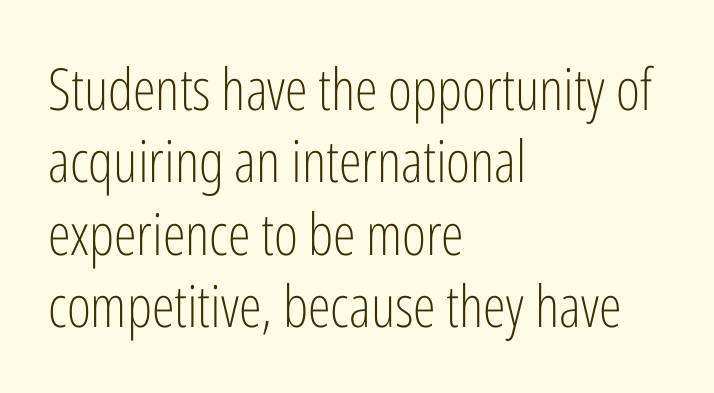
Q: Is the text bold? A: No.
Q: Is the text italic (slanted)? A: No, it is upright.
Q: Is the typeface a serif or a sans-serif typeface? A: Sans-serif.
Q: Is the text underlined? A: No.
Q: How is the paragraph aligned? A: Left-aligned.
Q: Is the spacing between letters normal or unusually wide? A: Normal.
Q: Is the spacing between lines tight, normal or loose? A: Normal.
Q: Width (condensed, normal, or wide)? A: Condensed.
Q: Stroke contrast? A: Low.
Q: x-height? A: Medium.
Q: Monospaced? A: No.
